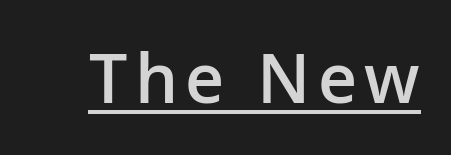
Nope, not italic — everything's standing straight. Looks like regular typesetting: each glyph gets only the width it needs. Underline: present. You can tell from the bare stems that sans-serif type was used. Its strokes are somewhat broadened, the hallmark of semibold type.
